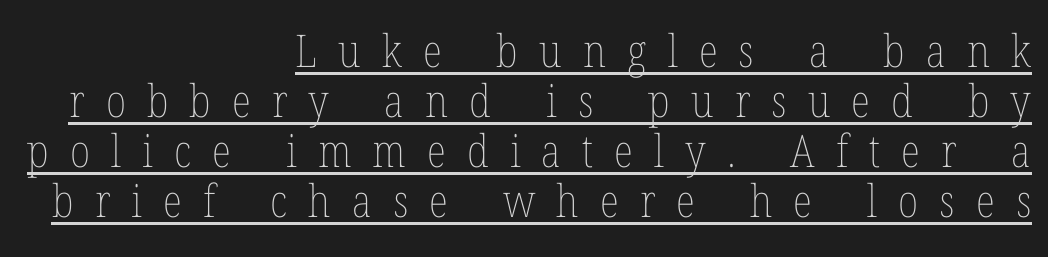
Q: Is the text bold? A: No.
Q: Is the text italic (slanted)? A: No, it is upright.
Q: Is the text underlined? A: Yes.
Q: How is the paragraph aligned? A: Right-aligned.
Q: Is the spacing between letters normal or unusually wide? A: Unusually wide.
Q: Is the spacing between lines tight, normal or loose? A: Tight.
Q: Width (condensed, normal, or wide)? A: Condensed.
Q: Stroke contrast? A: Low.
Q: x-height? A: Medium.
Q: Monospaced? A: No.
